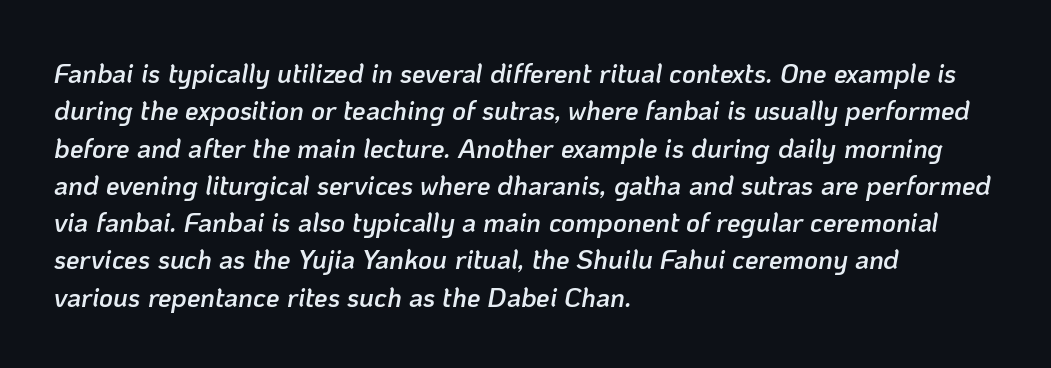
{"italic": "yes", "lean": "right", "slant_degrees": 10, "bold": "semi", "underline": "no", "align": "left", "line_spacing": "normal", "line_spacing_ratio": 1.38, "letter_spacing": "normal", "letter_spacing_em": 0.0, "glyph_px": 27}
